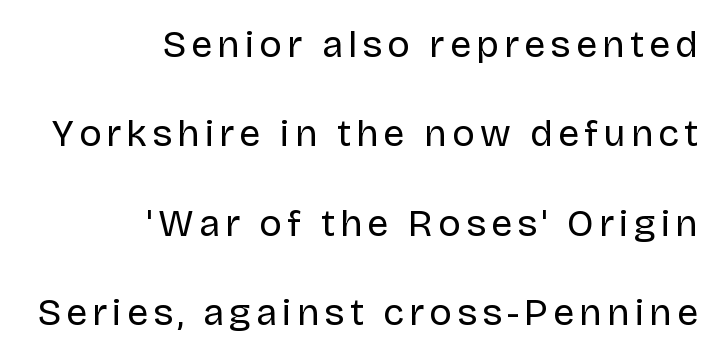
{"serif": "no", "italic": "no", "bold": "no", "weight": "regular", "width": "normal", "stroke_contrast": "low", "x_height": "large", "monospaced": "no", "underline": "no", "align": "right", "line_spacing": "loose", "line_spacing_ratio": 2.35, "glyph_px": 38}
